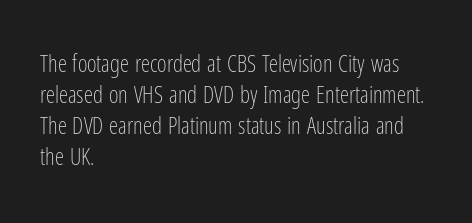
{"italic": "no", "bold": "no", "underline": "no", "align": "left", "line_spacing": "normal", "line_spacing_ratio": 1.35, "letter_spacing": "normal", "letter_spacing_em": 0.0, "glyph_px": 23}
